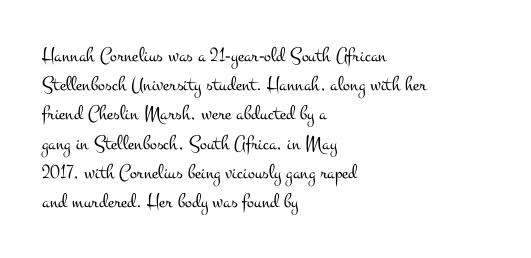
Q: Is the text bold? A: No.
Q: Is the text italic (slanted)? A: Yes.
Q: Is the text underlined? A: No.
Q: How is the paragraph aligned? A: Left-aligned.
Q: Is the spacing between letters normal or unusually wide? A: Normal.
Q: Is the spacing between lines tight, normal or loose? A: Normal.
